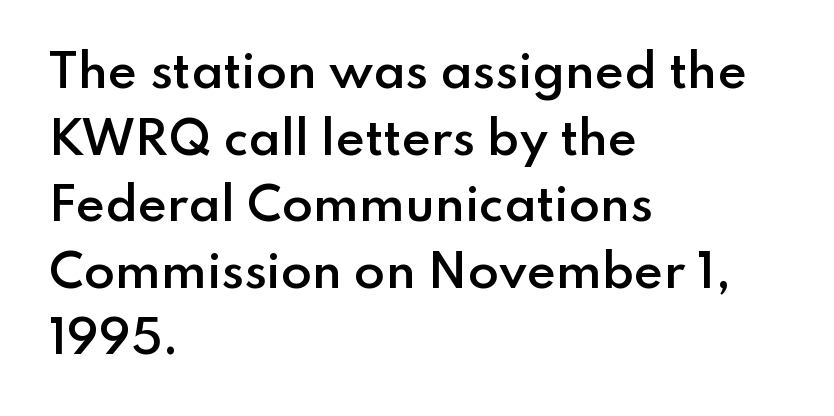
The image shows 45 px semibold sans-serif type, upright; set left-aligned, normal line spacing (1.48x), normal letter spacing, not underlined; low stroke contrast and a small x-height.
